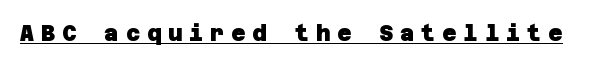
Q: Is the text bold? A: Yes.
Q: Is the text underlined? A: Yes.
Q: Is the spacing between letters normal or unusually wide? A: Unusually wide.
